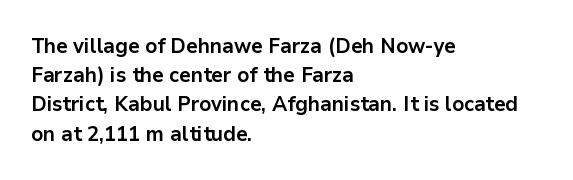
When letters stand straight like this, we call the style roman or upright. Line starts are locked; line ends wander. Quick note: underline off. Words appear dense and cohesive because spacing is normal. A normal amount of white space separates one row of letters from the next.
